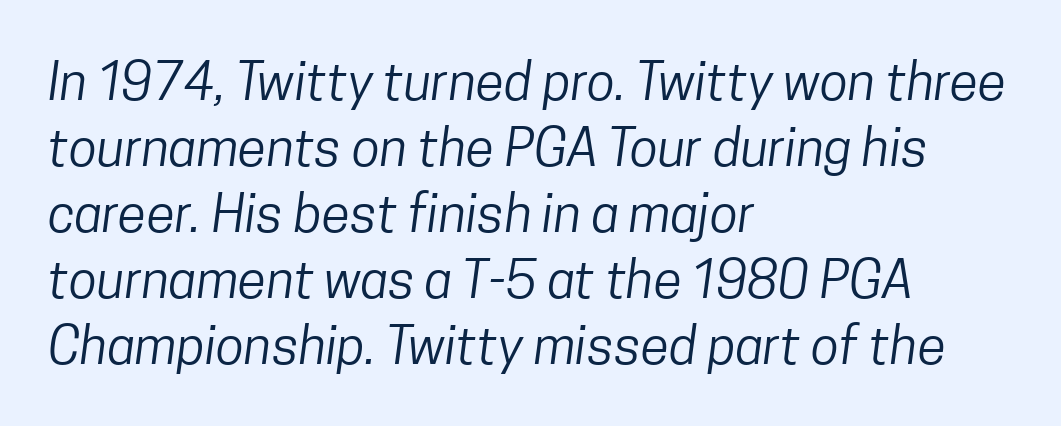
Q: Is the text bold? A: No.
Q: Is the typeface a serif or a sans-serif typeface? A: Sans-serif.
Q: Is the text underlined? A: No.
Q: How is the paragraph aligned? A: Left-aligned.
Q: Is the spacing between letters normal or unusually wide? A: Normal.
Q: Is the spacing between lines tight, normal or loose? A: Normal.
Q: Width (condensed, normal, or wide)? A: Condensed.
Q: Stroke contrast? A: Low.
Q: x-height? A: Medium.
Q: Monospaced? A: No.
